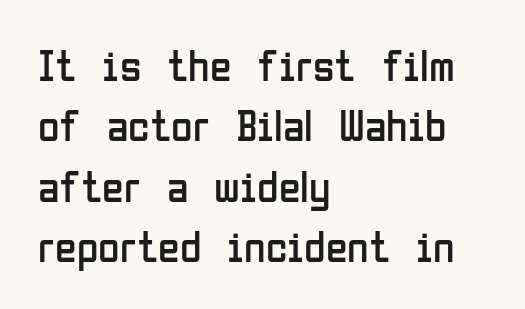
Nope, not italic — everything's standing straight. There is no visible air inserted between adjacent glyphs. The leading is moderate, giving the passage an even texture. Bare-footed words on every line.
